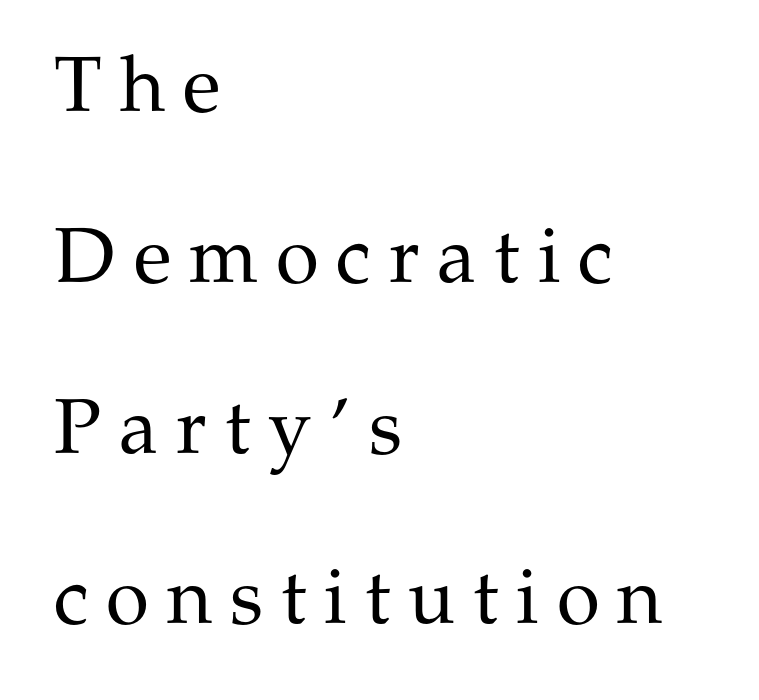
The image shows 78 px regular-weight serif type, upright; set left-aligned, loose line spacing (2.19x), unusually wide letter spacing (+0.23 em), not underlined; medium stroke contrast and a medium x-height.
